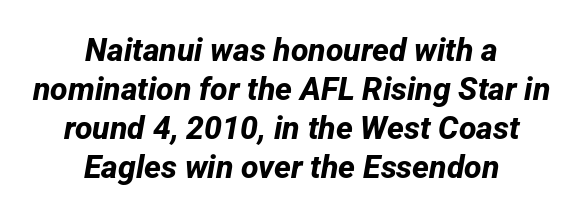
Q: Is the text bold? A: Yes.
Q: Is the typeface a serif or a sans-serif typeface? A: Sans-serif.
Q: Is the text underlined? A: No.
Q: How is the paragraph aligned? A: Centered.
Q: Is the spacing between letters normal or unusually wide? A: Normal.
Q: Width (condensed, normal, or wide)? A: Normal.
Q: Stroke contrast? A: Low.
Q: x-height? A: Medium.
Q: Monospaced? A: No.
